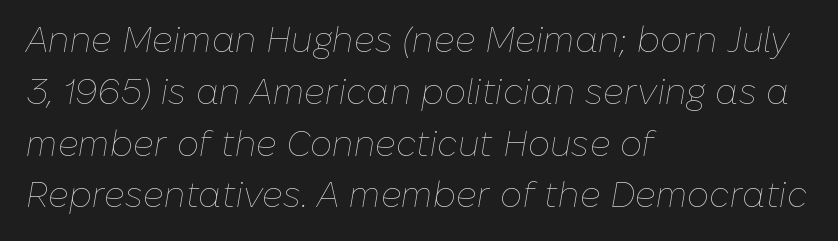
{"italic": "yes", "lean": "right", "slant_degrees": 10, "bold": "no", "weight": "thin", "width": "normal", "stroke_contrast": "low", "x_height": "medium", "monospaced": "no", "underline": "no", "align": "left", "line_spacing": "normal", "line_spacing_ratio": 1.48, "letter_spacing": "normal", "letter_spacing_em": 0.0, "glyph_px": 35}
